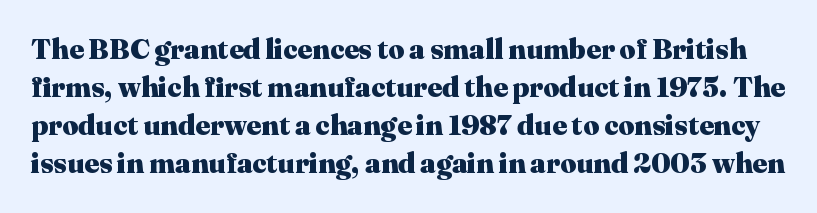
The image shows 28 px heavy serif type, upright; set normal line spacing (1.36x), normal letter spacing, not underlined; medium stroke contrast and a medium x-height.
